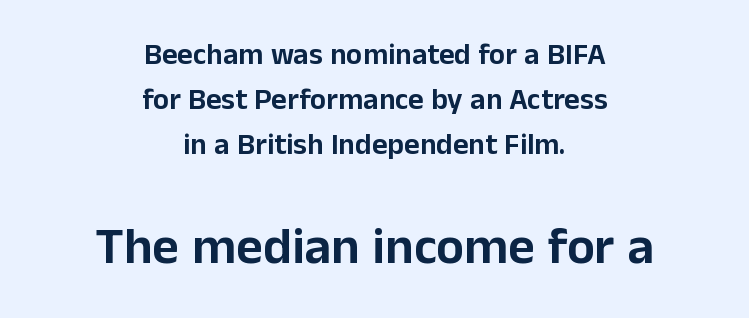
{"serif": "no", "italic": "no", "width": "normal", "stroke_contrast": "low", "x_height": "medium", "monospaced": "no", "underline": "no", "align": "center", "line_spacing": "normal", "line_spacing_ratio": 1.5, "letter_spacing": "normal", "letter_spacing_em": 0.0, "larger_block": "second", "size_ratio": 1.73, "glyph_px": 52}
